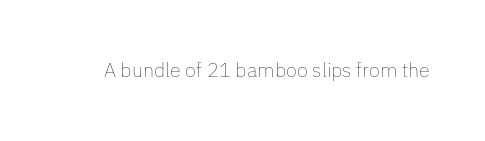
Posture: upright roman. Short note: letters normally spaced. The weight would be labelled regular, book, light, or lighter still. Lines of text with bare space underneath.
